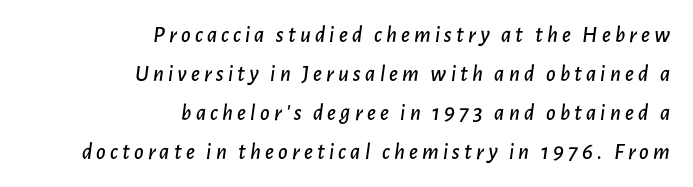
The image shows 23 px text type, italic (leaning right); set right-aligned, normal line spacing (1.69x), not underlined.
